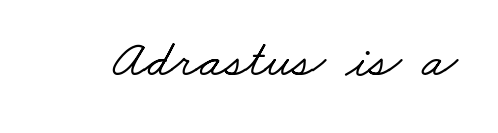
The image shows 52 px wide serif type; set normal letter spacing, not underlined; low stroke contrast and a small x-height.
